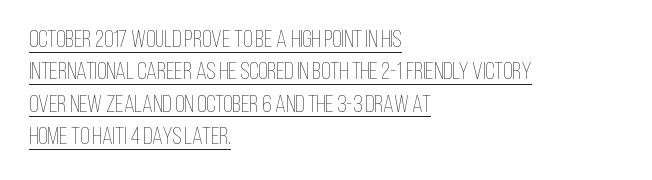
The lettering stays uniformly vertical, giving the passage a roman look. The vertical gap from one line to the next is medium. Line beginnings align vertically; line endings do not. Nobody touched the tracking dial on this one. Caption: face not bold, strokes unweighted. Honestly, the underline is the first thing you notice here.
